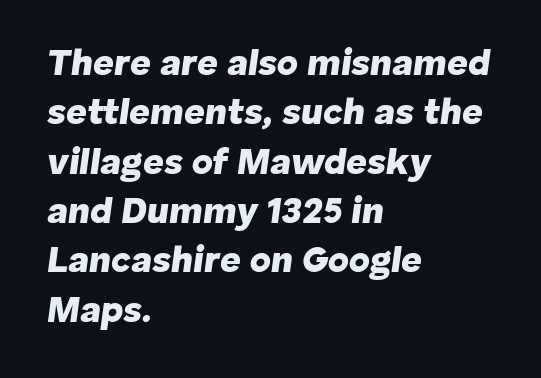
Q: Is the text bold? A: Yes.
Q: Is the text italic (slanted)? A: Yes, it leans right by about 8 degrees.
Q: Is the text underlined? A: No.
Q: How is the paragraph aligned? A: Left-aligned.
Q: Is the spacing between letters normal or unusually wide? A: Normal.
Q: Is the spacing between lines tight, normal or loose? A: Normal.
Q: Width (condensed, normal, or wide)? A: Normal.
Q: Stroke contrast? A: Low.
Q: x-height? A: Medium.
Q: Monospaced? A: No.
